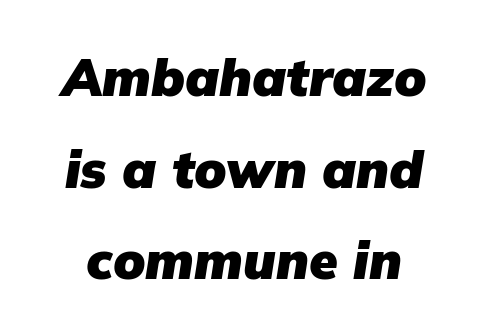
This sample has the flowing, uneven cadence of proportional lettering. The letters carry no serifs — their stems end cleanly without finishing strokes. The baseline area is clear. The face used here has the dense, thick strokes of a bold.
